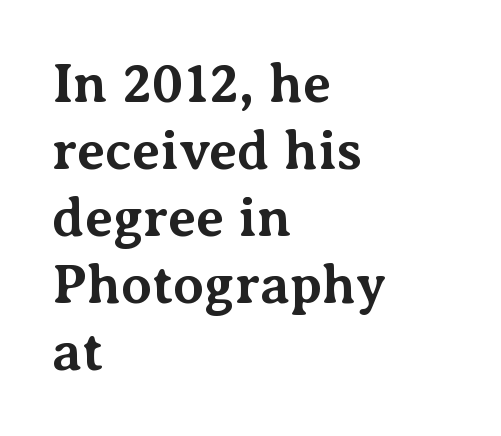
{"serif": "yes", "italic": "no", "bold": "yes", "weight": "bold", "width": "normal", "stroke_contrast": "medium", "x_height": "medium", "monospaced": "no", "underline": "no", "align": "left", "line_spacing_ratio": 1.22, "letter_spacing": "normal", "letter_spacing_em": 0.0, "glyph_px": 55}
